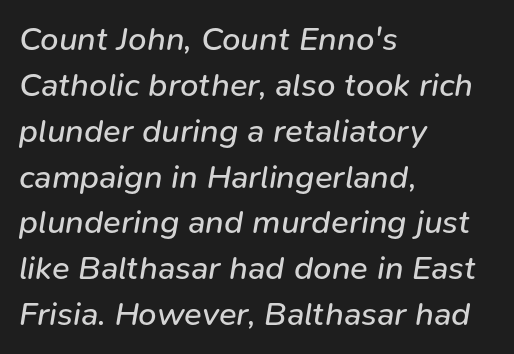
Q: Is the text bold? A: No.
Q: Is the text italic (slanted)? A: Yes, it leans right by about 9 degrees.
Q: Is the text underlined? A: No.
Q: How is the paragraph aligned? A: Left-aligned.
Q: Is the spacing between letters normal or unusually wide? A: Normal.
Q: Is the spacing between lines tight, normal or loose? A: Normal.
Q: Width (condensed, normal, or wide)? A: Normal.
Q: Stroke contrast? A: Low.
Q: x-height? A: Medium.
Q: Monospaced? A: No.
